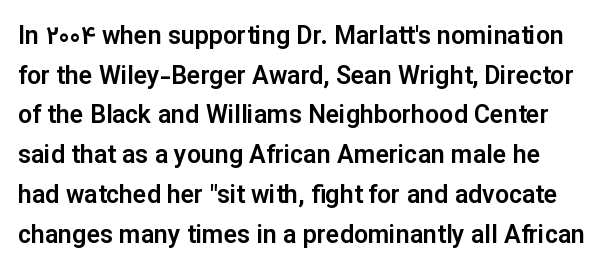
When letters stand straight like this, we call the style roman or upright. Honestly, there is no underline to notice here at all. Nothing unusual about the tracking: characters are spaced as the font intends. How would I describe the line gaps? Plain and ordinary.
